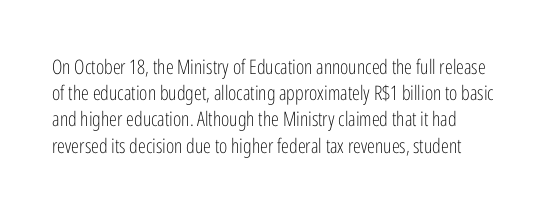
{"italic": "no", "bold": "no", "underline": "no", "line_spacing": "normal", "line_spacing_ratio": 1.31, "letter_spacing": "normal", "letter_spacing_em": 0.0, "glyph_px": 20}
